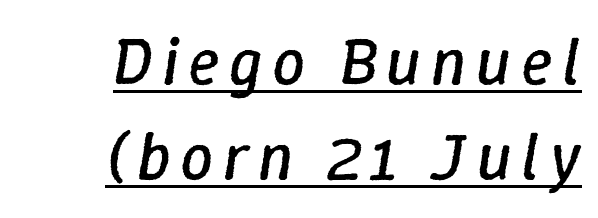
Q: Is the text bold? A: No.
Q: Is the text italic (slanted)? A: Yes, it leans right by about 9 degrees.
Q: Is the text underlined? A: Yes.
Q: How is the paragraph aligned? A: Right-aligned.
Q: Is the spacing between lines tight, normal or loose? A: Normal.
Q: Width (condensed, normal, or wide)? A: Normal.
Q: Stroke contrast? A: Low.
Q: x-height? A: Medium.
Q: Monospaced? A: No.
